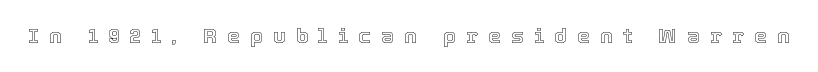
Q: Is the text italic (slanted)? A: No, it is upright.
Q: Is the text underlined? A: No.
Q: Is the spacing between letters normal or unusually wide? A: Unusually wide.
